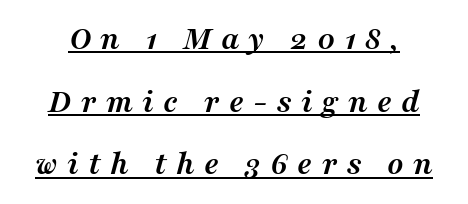
Q: Is the text bold? A: Yes.
Q: Is the text italic (slanted)? A: Yes, it leans right by about 16 degrees.
Q: Is the typeface a serif or a sans-serif typeface? A: Serif.
Q: Is the text underlined? A: Yes.
Q: Is the spacing between letters normal or unusually wide? A: Unusually wide.
Q: Width (condensed, normal, or wide)? A: Normal.
Q: Stroke contrast? A: Medium.
Q: x-height? A: Medium.
Q: Monospaced? A: No.
